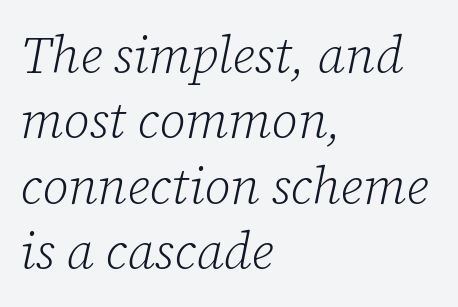
The image shows 51 px light serif type, italic (leaning right); set left-aligned, normal line spacing (1.28x), normal letter spacing, not underlined; low stroke contrast and a medium x-height.
